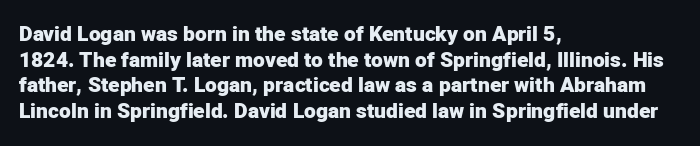
The image shows 21 px bold type, upright; set left-aligned, line spacing 1.22x, normal letter spacing, not underlined.
